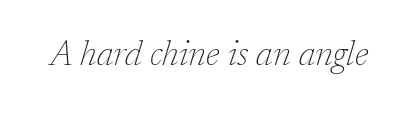
{"serif": "yes", "italic": "yes", "lean": "right", "slant_degrees": 17, "bold": "no", "weight": "thin", "width": "normal", "stroke_contrast": "low", "x_height": "medium", "monospaced": "no", "underline": "no", "letter_spacing": "normal", "letter_spacing_em": 0.0, "glyph_px": 35}
